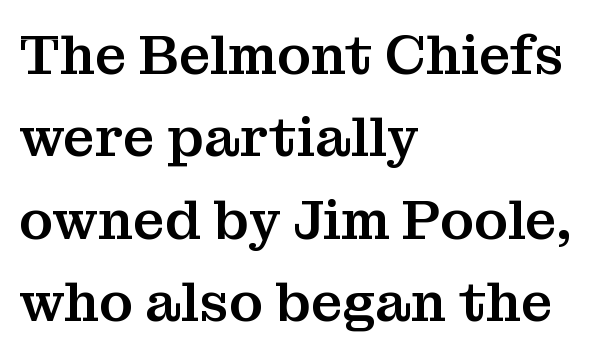
Students, observe: this is what conventionally led text looks like. Italic? Not at all — the glyphs are vertical. You could not count columns in this text — the font is proportionally spaced. Yep, those are serifs on the letters.
